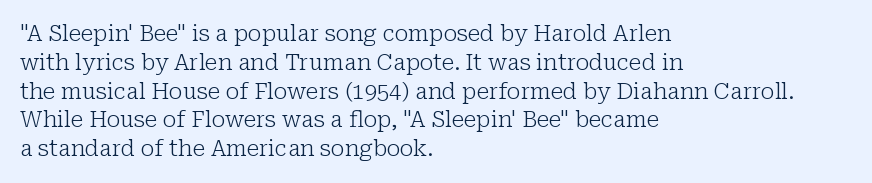
{"italic": "no", "bold": "no", "underline": "no", "align": "left", "line_spacing": "normal", "line_spacing_ratio": 1.31, "letter_spacing": "normal", "letter_spacing_em": 0.0, "glyph_px": 22}
